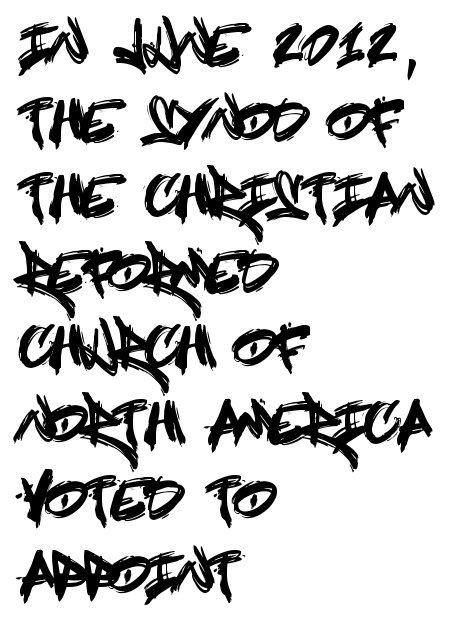
{"serif": "no", "width": "condensed", "x_height": "large", "underline": "no", "align": "left", "line_spacing": "normal", "line_spacing_ratio": 1.35, "letter_spacing": "normal", "letter_spacing_em": 0.0, "glyph_px": 56}
